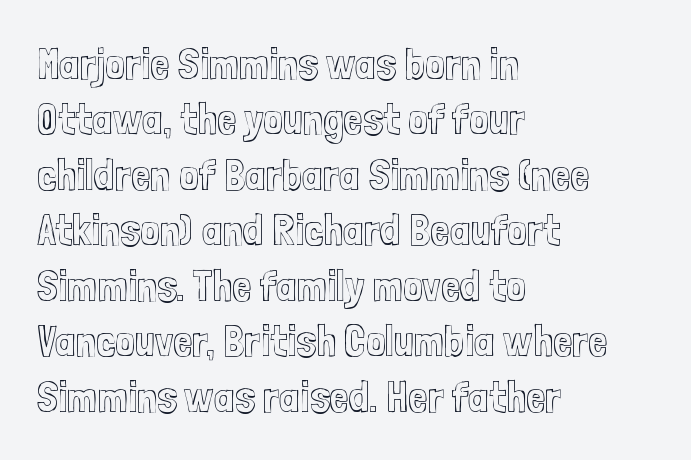
A typesetter would call this proportional, since set widths differ per character. The paragraph shown leans on its left margin. The designer left line spacing at the default. This rendering features lettering with no underline. The letters stand upright; this is a roman face.
